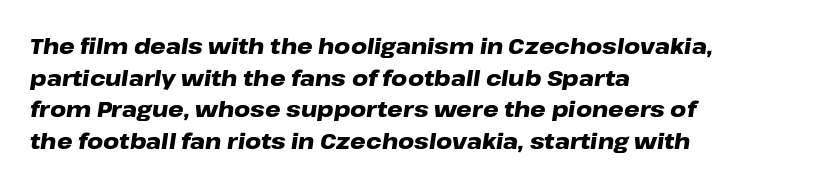
Q: Is the text bold? A: Yes.
Q: Is the text italic (slanted)? A: Yes, it leans right by about 8 degrees.
Q: Is the text underlined? A: No.
Q: How is the paragraph aligned? A: Left-aligned.
Q: Is the spacing between letters normal or unusually wide? A: Normal.
Q: Is the spacing between lines tight, normal or loose? A: Normal.
